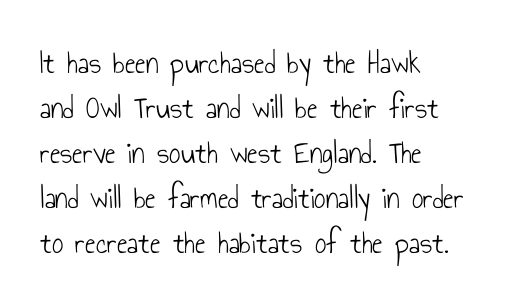
The image shows 32 px light, condensed sans-serif type, upright; set left-aligned, normal line spacing (1.41x), normal letter spacing, not underlined; low stroke contrast and a small x-height.
